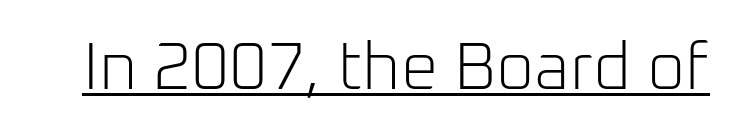
Look at the bottom of the vertical strokes: they stop flat, with no serifs. Unbolded letterforms with no extra heft. The passage shown has conventional tracking throughout. A typesetter would mark this as roman, not italic. The specimen includes a rule beneath the text block's lines.
